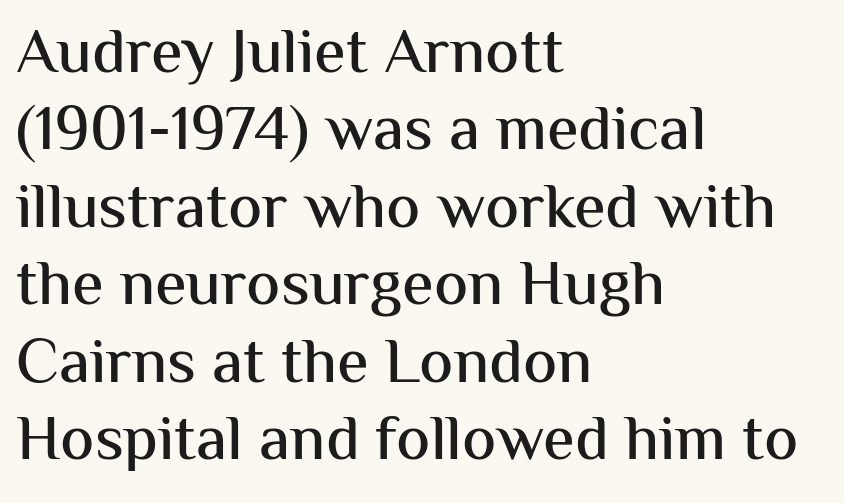
Q: Is the text italic (slanted)? A: No, it is upright.
Q: Is the typeface a serif or a sans-serif typeface? A: Sans-serif.
Q: Is the text underlined? A: No.
Q: How is the paragraph aligned? A: Left-aligned.
Q: Is the spacing between letters normal or unusually wide? A: Normal.
Q: Width (condensed, normal, or wide)? A: Normal.
Q: Stroke contrast? A: Medium.
Q: x-height? A: Medium.
Q: Monospaced? A: No.
